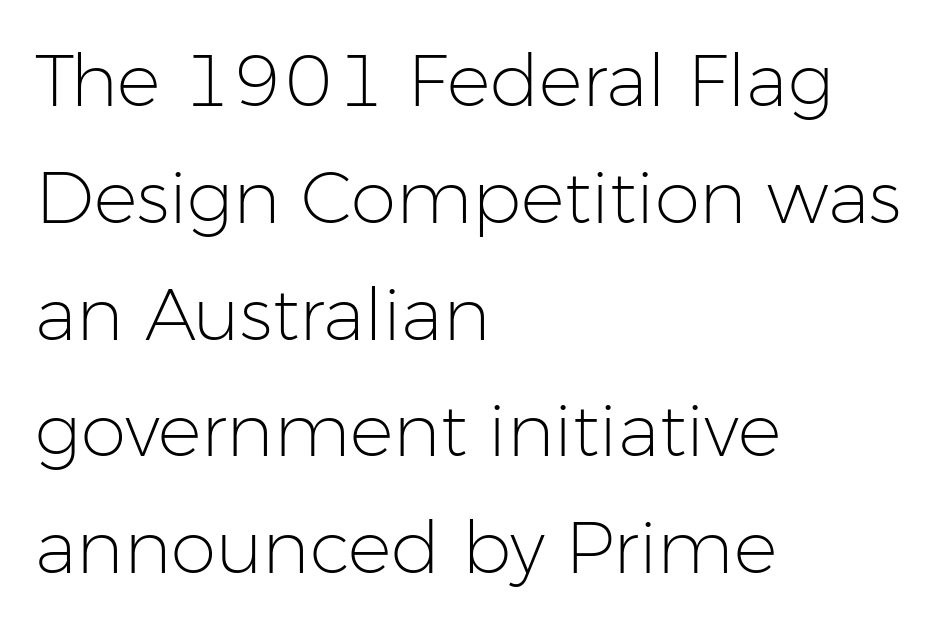
The image shows 73 px light sans-serif type, upright; set left-aligned, normal line spacing (1.6x), normal letter spacing, not underlined; low stroke contrast and a medium x-height.
